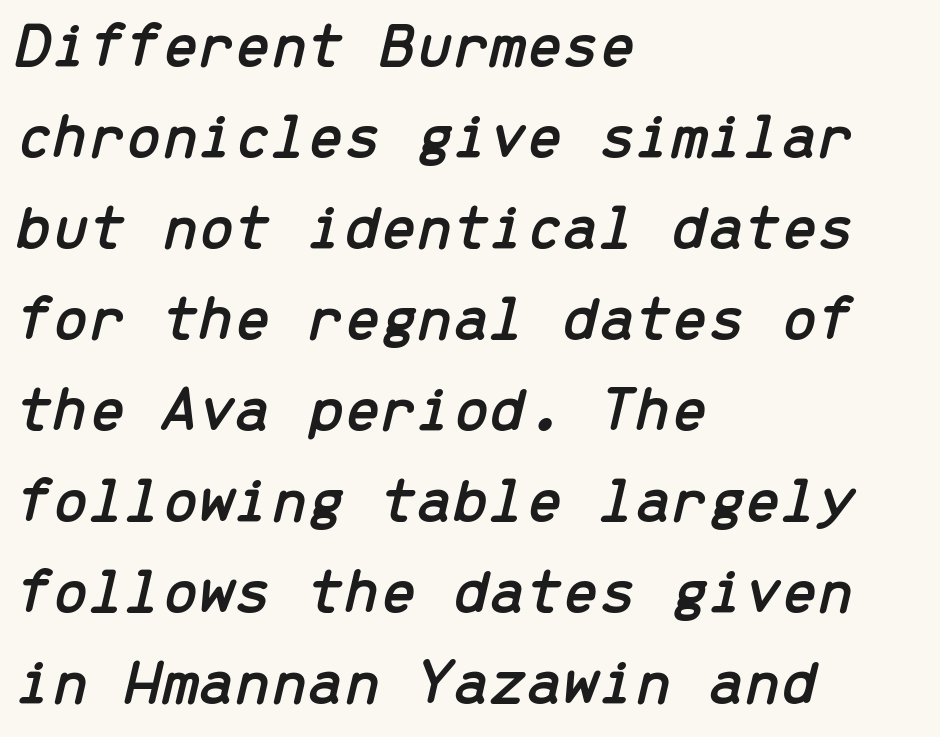
{"italic": "yes", "lean": "right", "slant_degrees": 13, "width": "normal", "stroke_contrast": "low", "x_height": "medium", "monospaced": "yes", "underline": "no", "align": "left", "line_spacing": "normal", "line_spacing_ratio": 1.4, "letter_spacing": "normal", "letter_spacing_em": 0.0, "glyph_px": 65}
